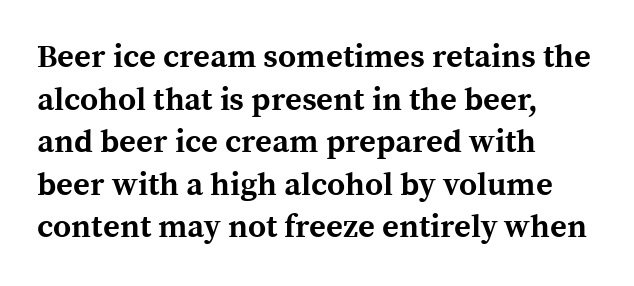
Q: Is the text bold? A: Yes.
Q: Is the text italic (slanted)? A: No, it is upright.
Q: Is the typeface a serif or a sans-serif typeface? A: Serif.
Q: Is the text underlined? A: No.
Q: How is the paragraph aligned? A: Left-aligned.
Q: Is the spacing between letters normal or unusually wide? A: Normal.
Q: Is the spacing between lines tight, normal or loose? A: Normal.
Q: Width (condensed, normal, or wide)? A: Normal.
Q: x-height? A: Medium.
Q: Monospaced? A: No.
